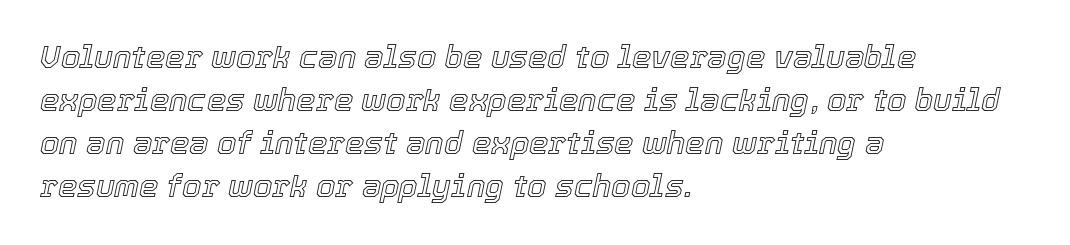
The image shows 31 px text type, italic (leaning right); set left-aligned, normal line spacing (1.39x), normal letter spacing, not underlined; a medium x-height.
